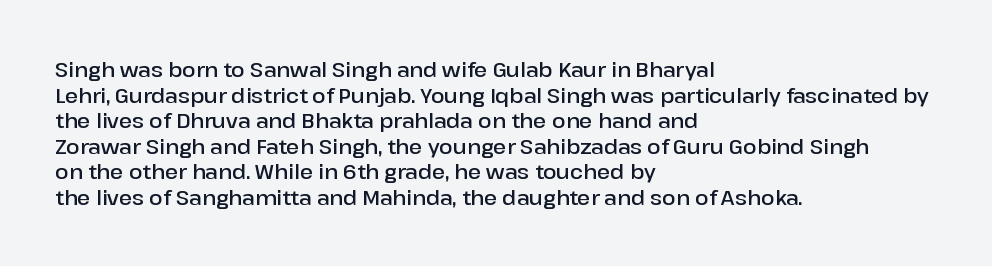
Caption: multi-line text, flush left, ragged right. This sample keeps an unexceptional amount of space between lines. Glance below the letters and you will spot only blank space. How are the letters spaced? Ordinarily, with no added tracking. The letters stand straight up with perfectly vertical stems.
